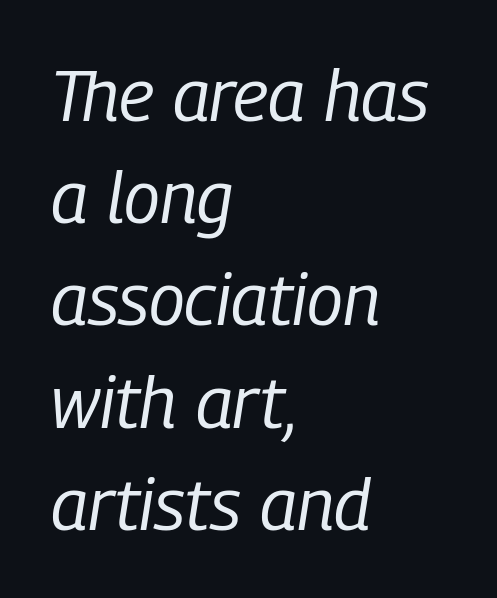
Q: Is the text bold? A: No.
Q: Is the text italic (slanted)? A: Yes, it leans right by about 9 degrees.
Q: Is the text underlined? A: No.
Q: How is the paragraph aligned? A: Left-aligned.
Q: Is the spacing between letters normal or unusually wide? A: Normal.
Q: Is the spacing between lines tight, normal or loose? A: Normal.
Q: Width (condensed, normal, or wide)? A: Condensed.
Q: Stroke contrast? A: Low.
Q: x-height? A: Medium.
Q: Monospaced? A: No.
